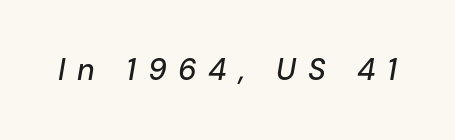
{"italic": "yes", "lean": "right", "slant_degrees": 10, "width": "normal", "stroke_contrast": "low", "x_height": "medium", "monospaced": "no", "underline": "no", "letter_spacing": "wide", "letter_spacing_em": 0.39, "glyph_px": 30}
